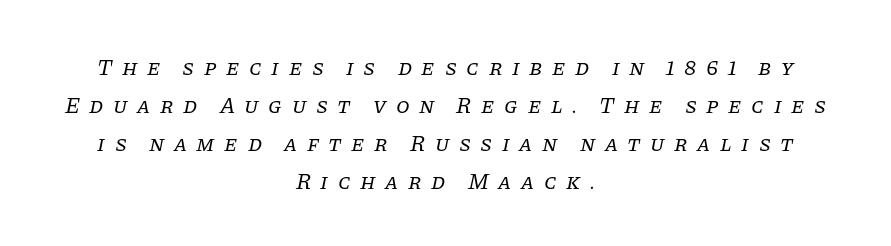
Q: Is the text bold? A: No.
Q: Is the text italic (slanted)? A: Yes, it leans right by about 11 degrees.
Q: Is the text underlined? A: No.
Q: How is the paragraph aligned? A: Centered.
Q: Is the spacing between letters normal or unusually wide? A: Unusually wide.
